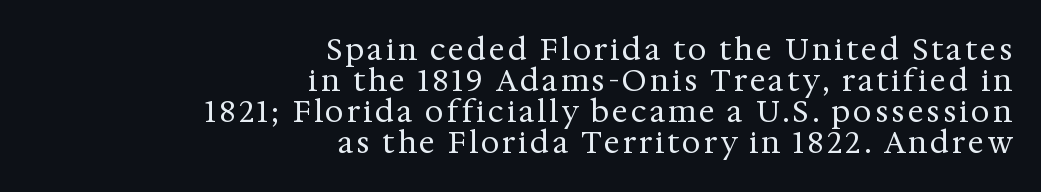
{"serif": "yes", "italic": "no", "bold": "no", "weight": "regular", "width": "normal", "stroke_contrast": "medium", "x_height": "medium", "monospaced": "no", "underline": "no", "align": "right", "line_spacing": "tight", "line_spacing_ratio": 1.03, "glyph_px": 30}
